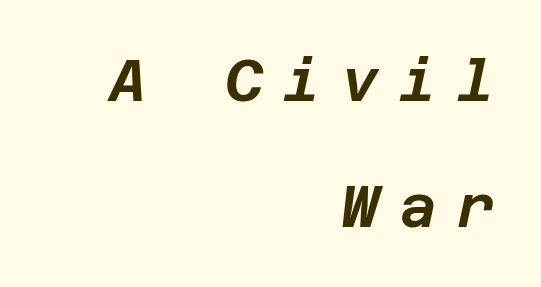
{"italic": "yes", "lean": "right", "slant_degrees": 12, "width": "normal", "stroke_contrast": "low", "x_height": "large", "underline": "no", "align": "right", "line_spacing": "loose", "line_spacing_ratio": 2.17, "letter_spacing": "wide", "letter_spacing_em": 0.35, "glyph_px": 58}
